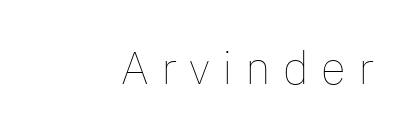
The image shows 46 px thin type, upright; set right-aligned, unusually wide letter spacing (+0.27 em), not underlined; low stroke contrast and a medium x-height.
